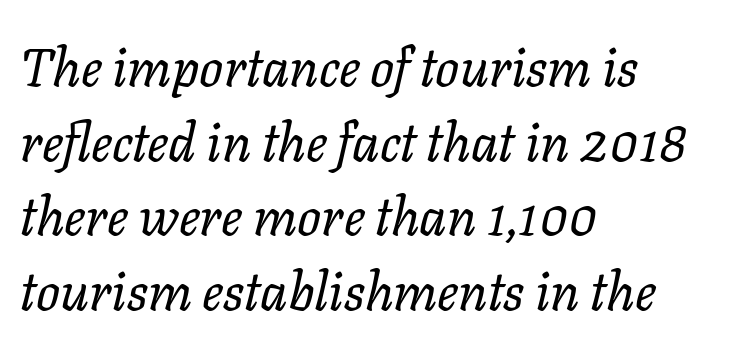
The image shows 53 px regular-weight type, italic (leaning right); set left-aligned, normal line spacing (1.41x), normal letter spacing, not underlined; low stroke contrast and a medium x-height.
